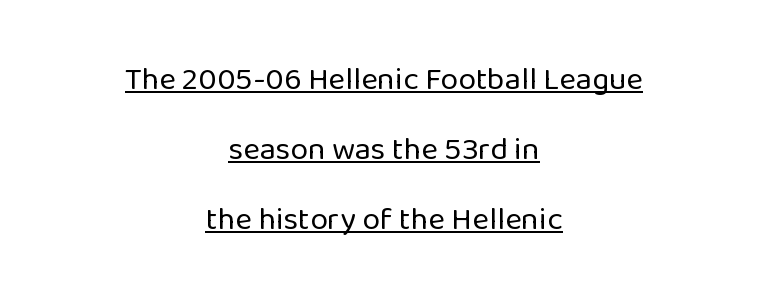
The image shows 32 px regular-weight sans-serif type, upright; set centered, loose line spacing (2.18x), normal letter spacing, underlined; low stroke contrast and a medium x-height.
